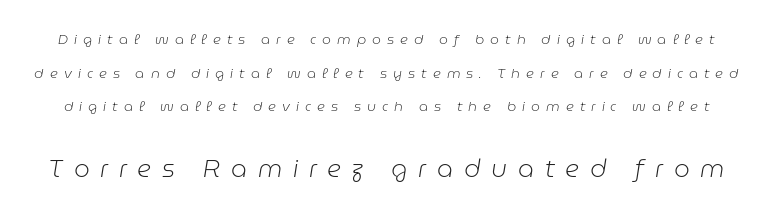
A typesetter would call this leading open, well beyond the default. Descender tails drop into unmarked territory. Of the two passages, the one underneath uses the larger point size. The text carries the slant typical of an italic or oblique font.
